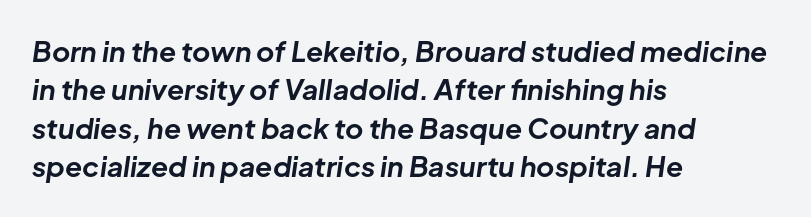
{"italic": "yes", "lean": "right", "slant_degrees": 8, "bold": "yes", "weight": "bold", "width": "normal", "stroke_contrast": "low", "x_height": "medium", "monospaced": "no", "underline": "no", "align": "left", "line_spacing": "normal", "line_spacing_ratio": 1.37, "letter_spacing": "normal", "letter_spacing_em": 0.0, "glyph_px": 28}
